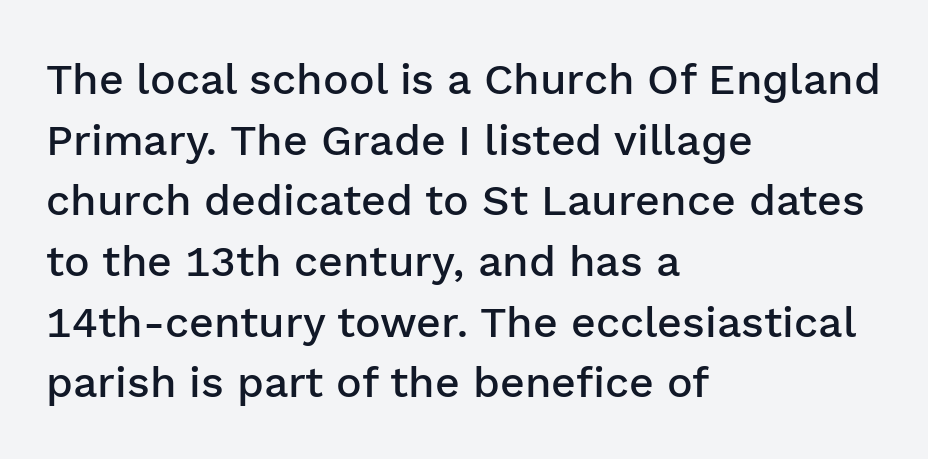
{"serif": "no", "italic": "no", "bold": "semi", "weight": "semibold", "width": "normal", "stroke_contrast": "low", "x_height": "medium", "monospaced": "no", "underline": "no", "align": "left", "line_spacing": "normal", "line_spacing_ratio": 1.41, "letter_spacing": "normal", "letter_spacing_em": 0.0, "glyph_px": 43}
